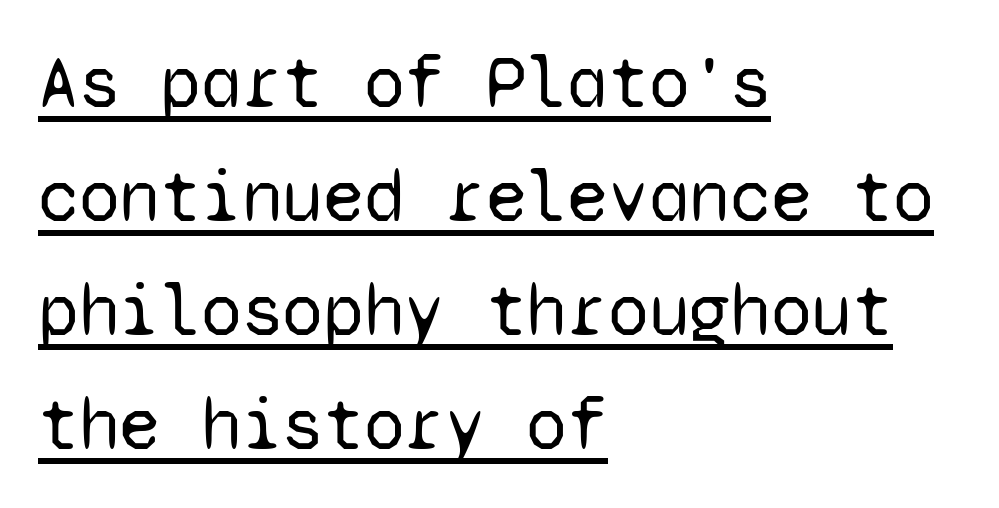
The image shows 74 px regular-weight sans-serif type, upright, monospaced; set left-aligned, normal line spacing (1.54x), normal letter spacing, underlined; low stroke contrast and a medium x-height.
